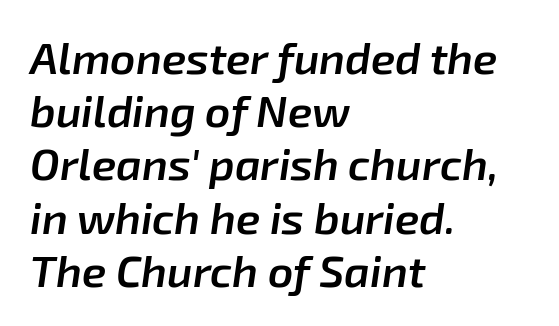
The image shows 44 px semibold type, italic (leaning right); set left-aligned, line spacing 1.21x, normal letter spacing, not underlined; low stroke contrast and a medium x-height.
